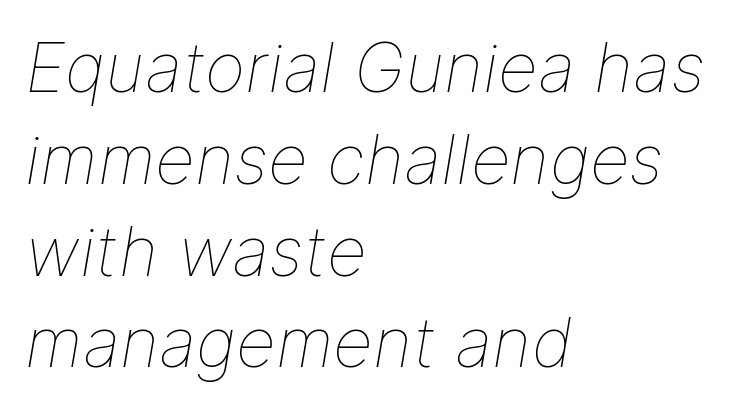
This rendering leaves character spacing at its baseline value. An italicized treatment has been applied to the whole sample. Does the copy run flush right? No — it runs flush left. The space between consecutive lines is moderate. Do the characters align in a grid? No, the font is proportional. Stroke mass is kept to a normal reading level or below.
